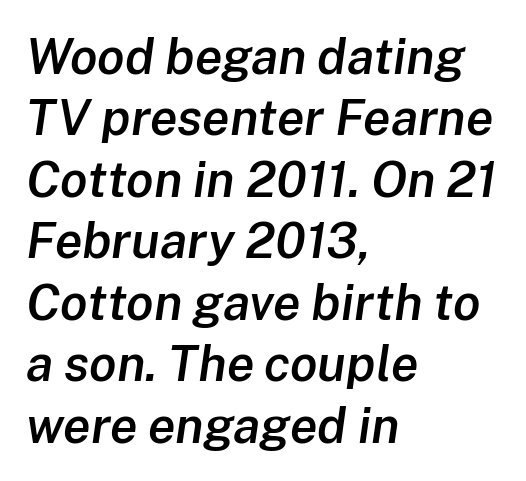
The image shows 50 px semibold type, italic (leaning right); set left-aligned, line spacing 1.23x, normal letter spacing, not underlined; low stroke contrast and a medium x-height.
